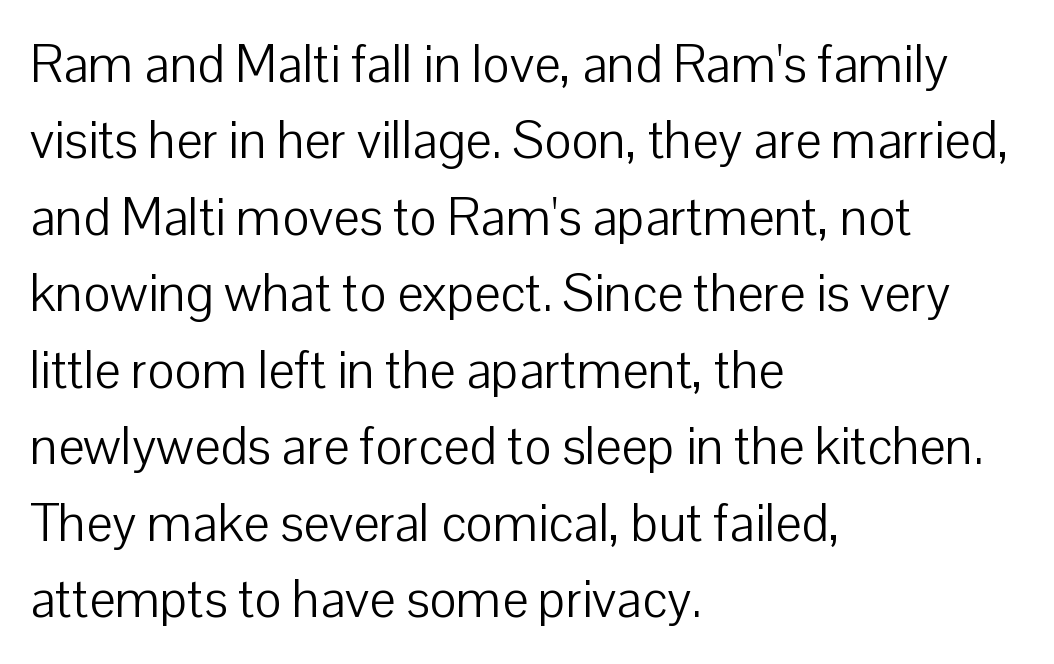
Q: Is the text bold? A: No.
Q: Is the text italic (slanted)? A: No, it is upright.
Q: Is the typeface a serif or a sans-serif typeface? A: Sans-serif.
Q: Is the text underlined? A: No.
Q: How is the paragraph aligned? A: Left-aligned.
Q: Is the spacing between letters normal or unusually wide? A: Normal.
Q: Is the spacing between lines tight, normal or loose? A: Normal.
Q: Width (condensed, normal, or wide)? A: Normal.
Q: Stroke contrast? A: Low.
Q: x-height? A: Medium.
Q: Monospaced? A: No.
